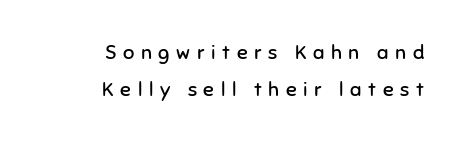
{"italic": "no", "bold": "no", "underline": "no", "align": "right", "line_spacing_ratio": 1.83, "letter_spacing": "wide", "letter_spacing_em": 0.33, "glyph_px": 20}
